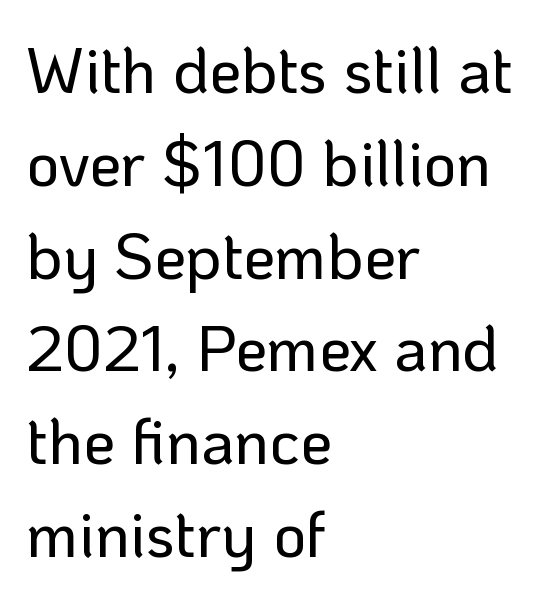
The image shows 64 px sans-serif type, upright; set left-aligned, normal line spacing (1.45x), normal letter spacing, not underlined; low stroke contrast and a medium x-height.
